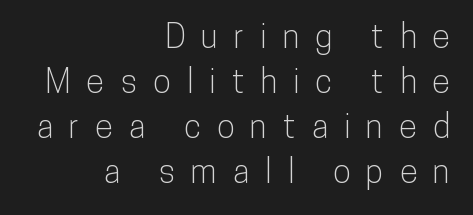
{"serif": "no", "italic": "no", "width": "condensed", "stroke_contrast": "low", "x_height": "medium", "monospaced": "no", "underline": "no", "align": "right", "line_spacing": "normal", "line_spacing_ratio": 1.36, "letter_spacing": "wide", "letter_spacing_em": 0.48, "glyph_px": 33}
